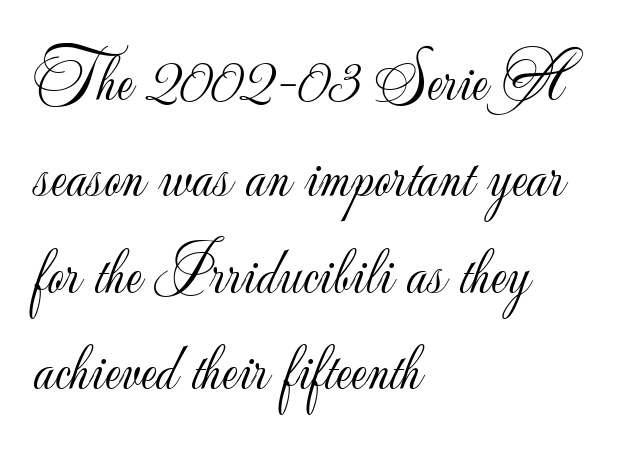
Glance below the letters and you will spot only blank space. Is this a fixed-width face? No — the glyphs have proportional, varying widths. Typeset ragged right — the left edge is the straight one. There is no visible air inserted between adjacent glyphs.
